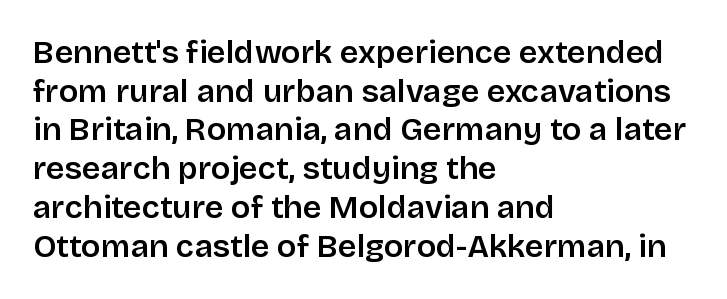
Notice the strokes are somewhat thickened but not fully heavy: this is a semibold. The glyphs in this specimen are sans serif. The specimen reads as upright at a glance. Words float on clear page, feet unadorned. This rendering leaves character spacing at its baseline value. Character widths vary here, with narrow letters taking less room than wide ones.
